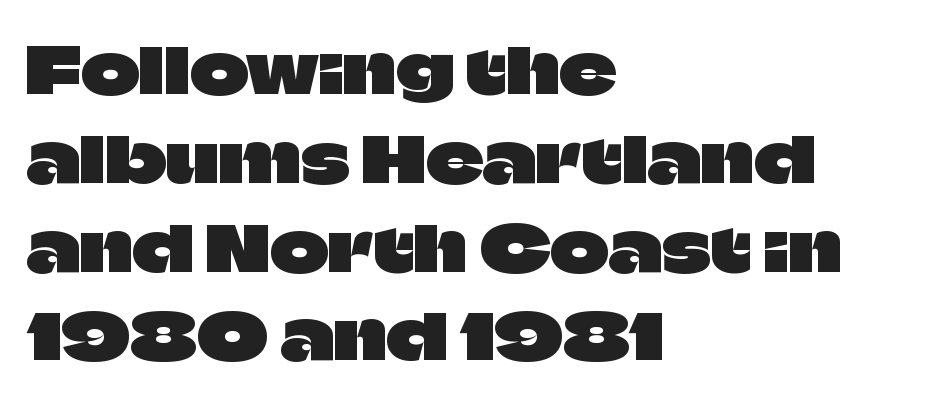
Q: Is the text italic (slanted)? A: No, it is upright.
Q: Is the typeface a serif or a sans-serif typeface? A: Sans-serif.
Q: Is the text underlined? A: No.
Q: How is the paragraph aligned? A: Left-aligned.
Q: Is the spacing between letters normal or unusually wide? A: Normal.
Q: Is the spacing between lines tight, normal or loose? A: Normal.
Q: Width (condensed, normal, or wide)? A: Normal.
Q: Stroke contrast? A: Low.
Q: x-height? A: Large.
Q: Monospaced? A: No.
